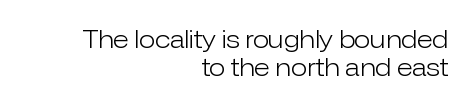
These glyphs show unthickened strokes, regular width or finer. The rendering keeps characters at their native spacing. Each line ends at the same right margin while the left side varies. The type sits square on the baseline with zero lean. Check the space under the baseline: it is left empty.
